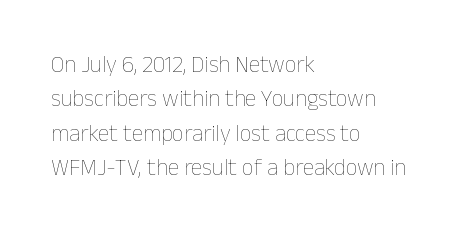
The image shows 23 px text type, upright; set left-aligned, normal line spacing (1.49x), normal letter spacing, not underlined.
